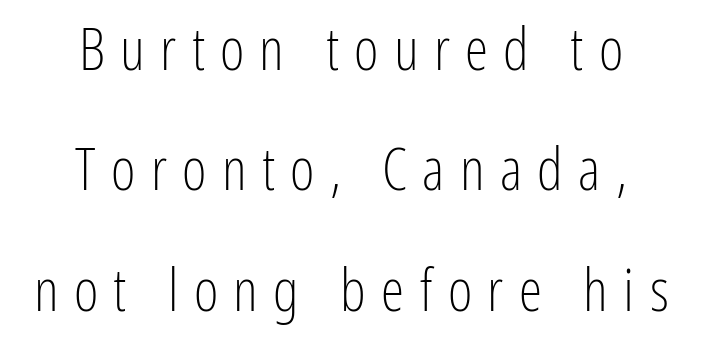
Between one letter and the next there's a generous, obvious gap. Each letter keeps its own natural width here, so spacing adapts to shape. Quick note: interline space is abundant. The strip under each line holds only bare page. The characters display no serif detailing; their extremities are plain. A roman cut, with each character standing at attention.
